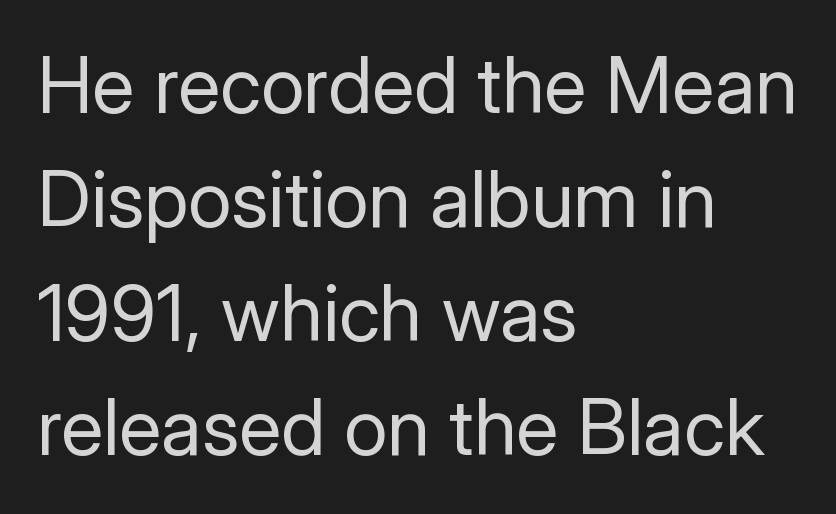
{"serif": "no", "italic": "no", "bold": "no", "weight": "regular", "width": "normal", "stroke_contrast": "low", "x_height": "medium", "monospaced": "no", "underline": "no", "align": "left", "line_spacing": "normal", "line_spacing_ratio": 1.46, "letter_spacing": "normal", "letter_spacing_em": 0.0, "glyph_px": 78}
